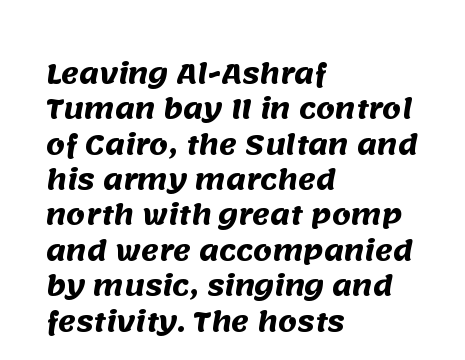
The image shows 27 px bold type; set left-aligned, normal line spacing (1.31x), normal letter spacing, not underlined.
